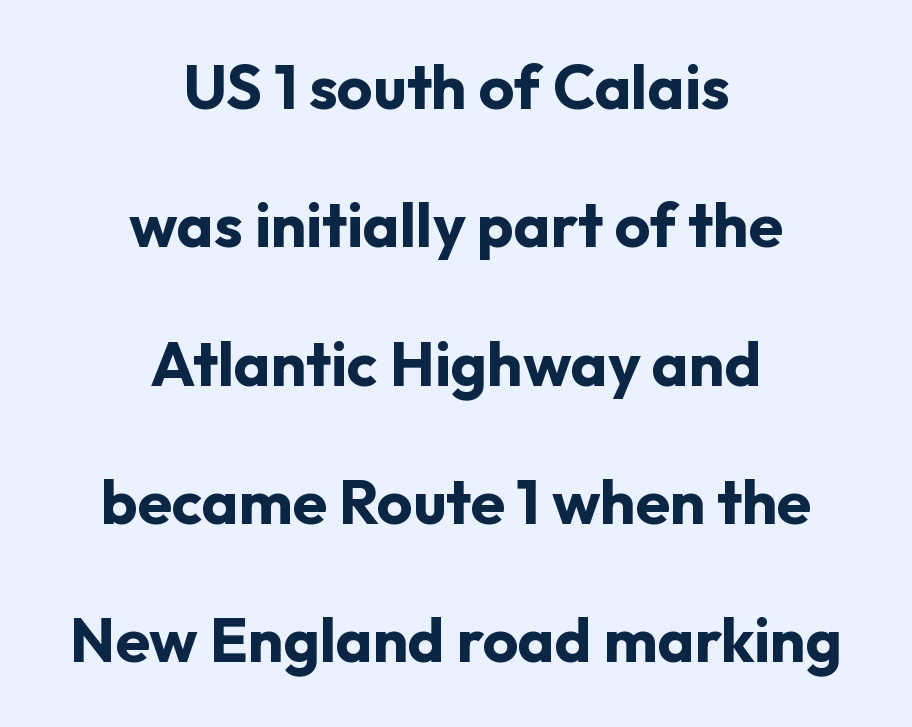
Q: Is the text bold? A: Yes.
Q: Is the text italic (slanted)? A: No, it is upright.
Q: Is the typeface a serif or a sans-serif typeface? A: Sans-serif.
Q: Is the text underlined? A: No.
Q: How is the paragraph aligned? A: Centered.
Q: Is the spacing between letters normal or unusually wide? A: Normal.
Q: Is the spacing between lines tight, normal or loose? A: Loose.
Q: Width (condensed, normal, or wide)? A: Normal.
Q: Stroke contrast? A: Low.
Q: x-height? A: Medium.
Q: Monospaced? A: No.
